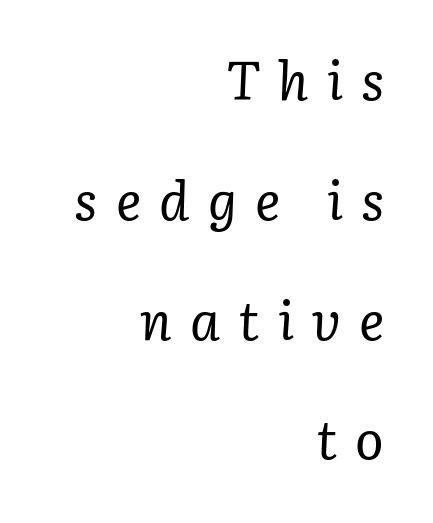
The image shows 53 px regular-weight serif type, italic (leaning right); set right-aligned, loose line spacing (2.26x), unusually wide letter spacing (+0.34 em), not underlined; low stroke contrast and a medium x-height.
